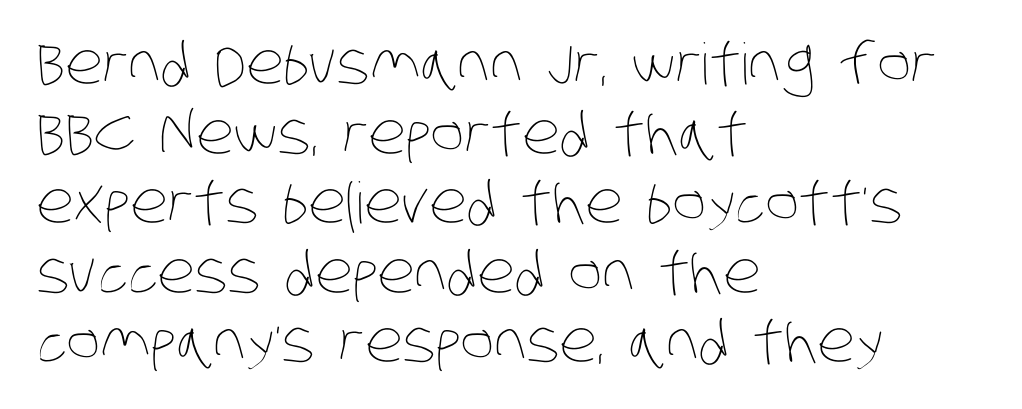
Horizontally, the lines are justified to the leading edge only. This sample uses plain, unmodified letter spacing. The letters advance in unequal steps, a hallmark of proportional type. The weight tops out at a normal text grade.
